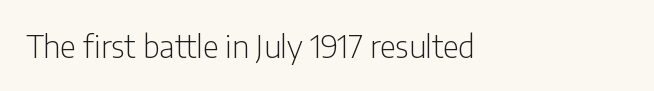
The image shows 31 px light, condensed sans-serif type, upright; set left-aligned, normal letter spacing, not underlined; low stroke contrast and a medium x-height.
